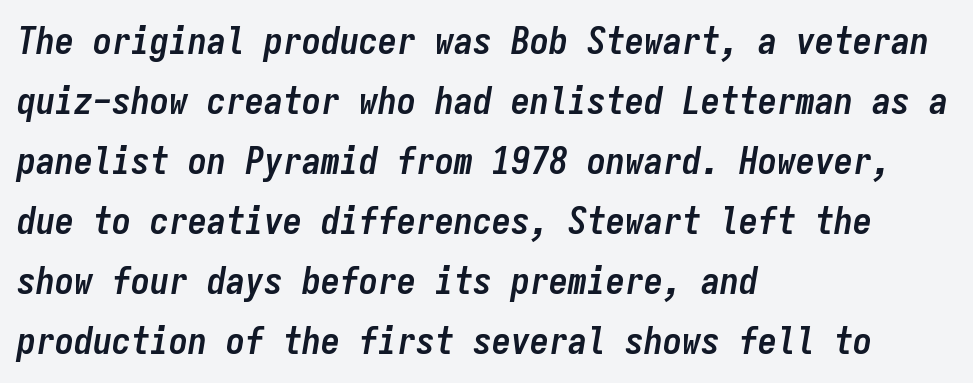
The image shows 38 px semibold, condensed type, italic (leaning right), monospaced; set left-aligned, normal line spacing (1.58x), normal letter spacing, not underlined; low stroke contrast and a medium x-height.
